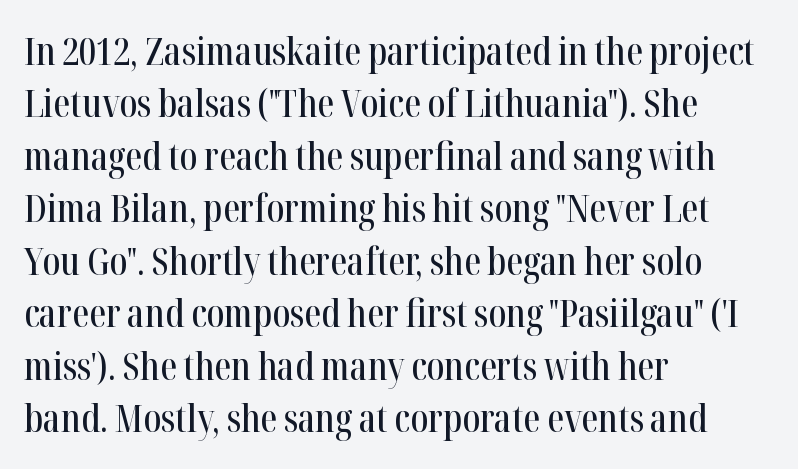
Has an underline been added? It has not. Regular leading. Letter spacing: default. This is the regular roman posture of the typeface. The type family on display is of the serif kind.
